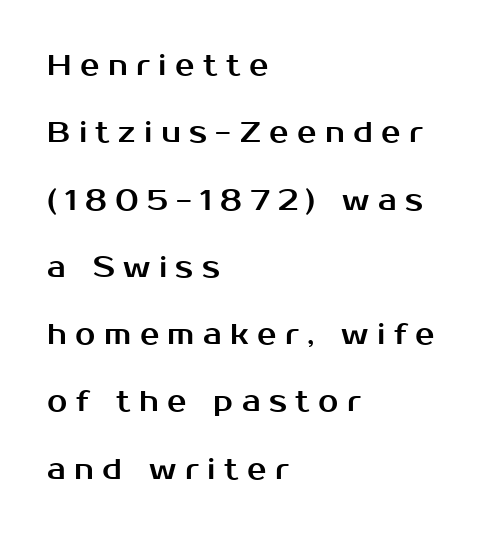
Q: Is the text italic (slanted)? A: No, it is upright.
Q: Is the typeface a serif or a sans-serif typeface? A: Sans-serif.
Q: Is the text underlined? A: No.
Q: How is the paragraph aligned? A: Left-aligned.
Q: Is the spacing between letters normal or unusually wide? A: Unusually wide.
Q: Is the spacing between lines tight, normal or loose? A: Loose.
Q: Width (condensed, normal, or wide)? A: Normal.
Q: Stroke contrast? A: Medium.
Q: x-height? A: Medium.
Q: Monospaced? A: No.
